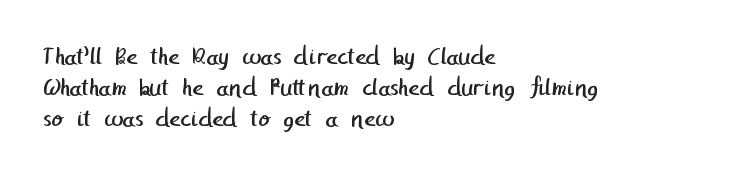
Q: Is the text bold? A: No.
Q: Is the text underlined? A: No.
Q: How is the paragraph aligned? A: Left-aligned.
Q: Is the spacing between letters normal or unusually wide? A: Normal.
Q: Is the spacing between lines tight, normal or loose? A: Tight.
